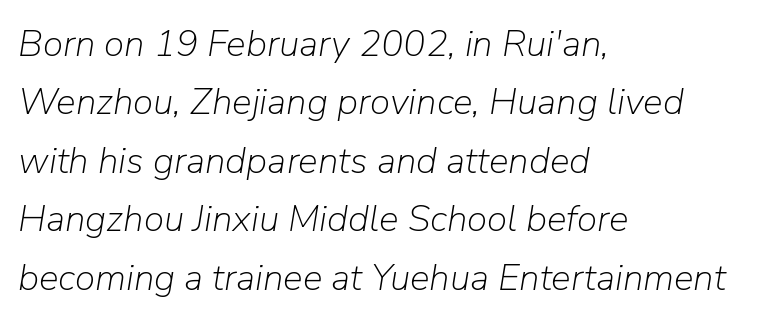
The image shows 37 px light type, italic (leaning right); set left-aligned, normal line spacing (1.58x), normal letter spacing, not underlined; low stroke contrast and a medium x-height.
